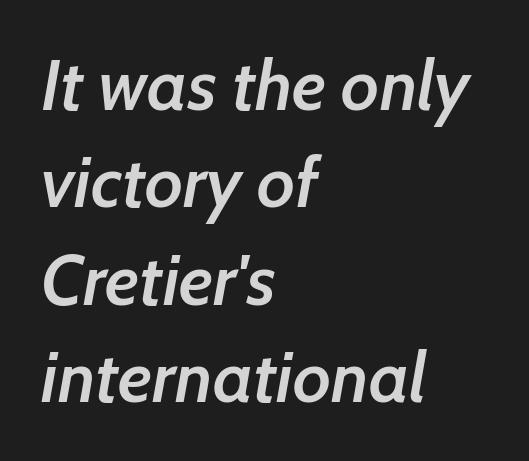
Q: Is the text bold? A: Semi-bold.
Q: Is the text italic (slanted)? A: Yes, it leans right by about 7 degrees.
Q: Is the text underlined? A: No.
Q: How is the paragraph aligned? A: Left-aligned.
Q: Is the spacing between letters normal or unusually wide? A: Normal.
Q: Is the spacing between lines tight, normal or loose? A: Normal.
Q: Width (condensed, normal, or wide)? A: Normal.
Q: Stroke contrast? A: Low.
Q: x-height? A: Medium.
Q: Monospaced? A: No.
